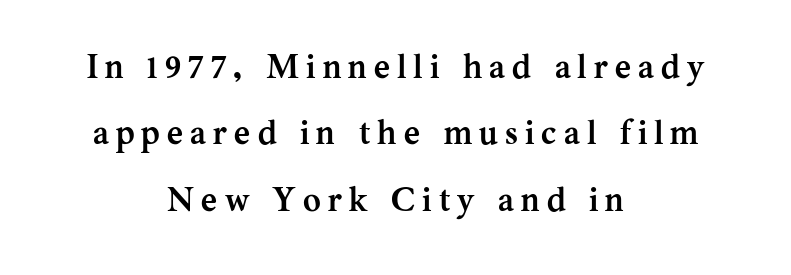
Q: Is the text bold? A: Yes.
Q: Is the text italic (slanted)? A: No, it is upright.
Q: Is the typeface a serif or a sans-serif typeface? A: Serif.
Q: Is the text underlined? A: No.
Q: How is the paragraph aligned? A: Centered.
Q: Is the spacing between letters normal or unusually wide? A: Unusually wide.
Q: Is the spacing between lines tight, normal or loose? A: Loose.
Q: Width (condensed, normal, or wide)? A: Normal.
Q: Stroke contrast? A: Medium.
Q: x-height? A: Medium.
Q: Monospaced? A: No.
